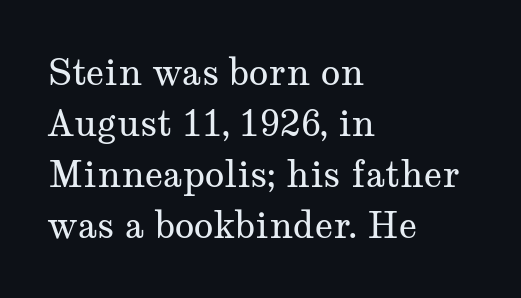
The image shows 36 px regular-weight, wide serif type, upright; set left-aligned, normal line spacing (1.42x), normal letter spacing, not underlined; medium stroke contrast and a medium x-height.
